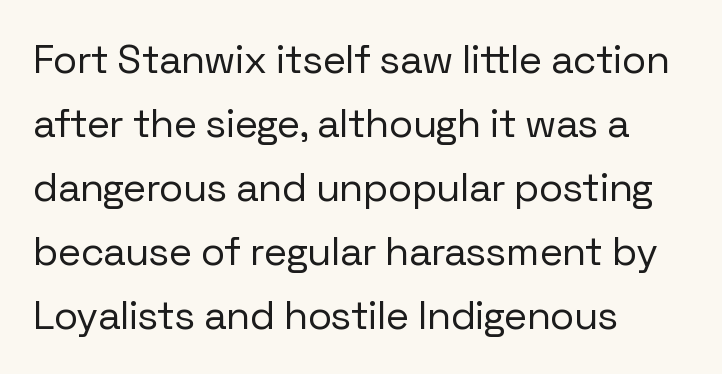
Proportional: the letters do not fall into vertical columns. Quick note: not italic, upright. Counters stay open thanks to moderate or lighter strokes. The rag falls on the right side of this text block. The horizontal fit of the characters is conventional and even. The space directly below the letters is spotless.
